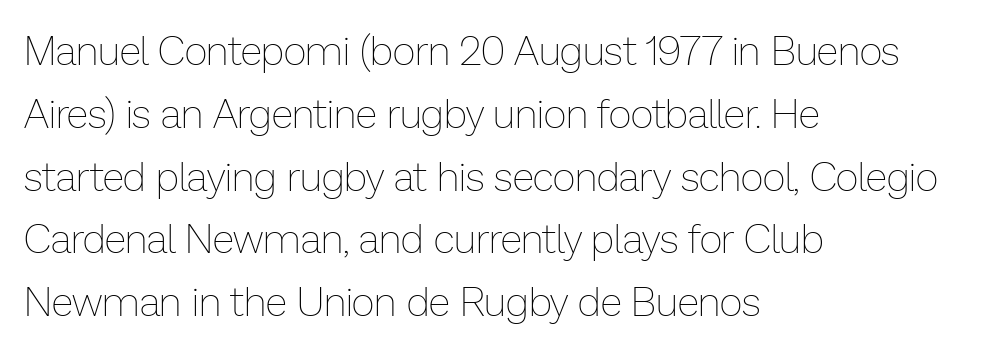
These glyphs show unthickened strokes, regular width or finer. Typeset ragged right — the left edge is the straight one. Designer's note — italics off, roman on. Proportional: the letters do not fall into vertical columns. Just letters on the line, the space beneath them empty. The face used here is rendered with its standard letterfit.
